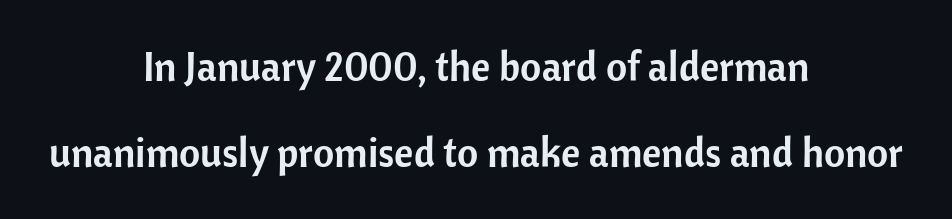
{"serif": "no", "italic": "no", "width": "normal", "stroke_contrast": "low", "x_height": "medium", "monospaced": "no", "underline": "no", "align": "center", "line_spacing": "loose", "line_spacing_ratio": 2.1, "letter_spacing": "normal", "letter_spacing_em": 0.0, "glyph_px": 41}
